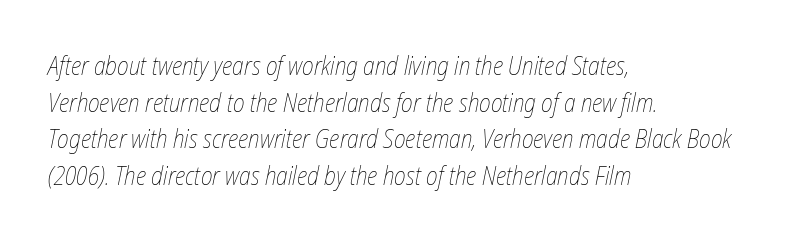
{"italic": "yes", "lean": "right", "slant_degrees": 12, "bold": "no", "underline": "no", "align": "left", "line_spacing": "normal", "line_spacing_ratio": 1.47, "letter_spacing": "normal", "letter_spacing_em": 0.0, "glyph_px": 25}
